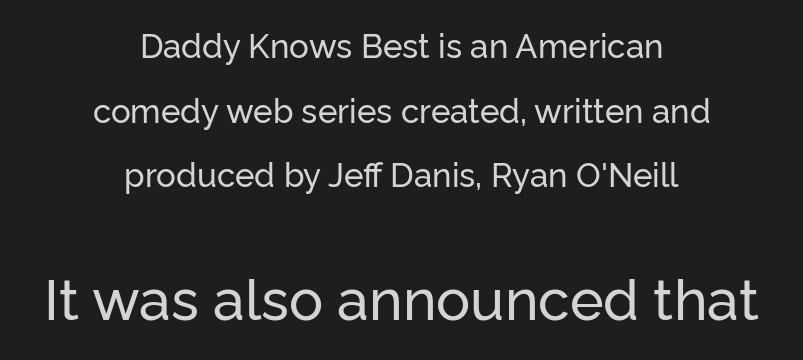
The image shows 57 px sans-serif type, upright; set centered, loose line spacing (1.96x), normal letter spacing, not underlined; the second (bottom) block is 1.73x larger; low stroke contrast and a medium x-height.
